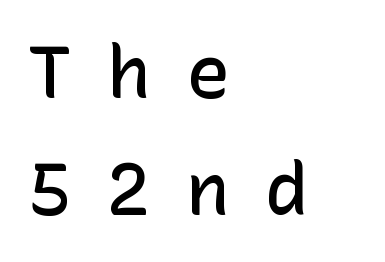
The image shows 73 px semibold sans-serif type, upright; set left-aligned, normal line spacing (1.6x), unusually wide letter spacing (+0.48 em), not underlined; low stroke contrast and a medium x-height.
